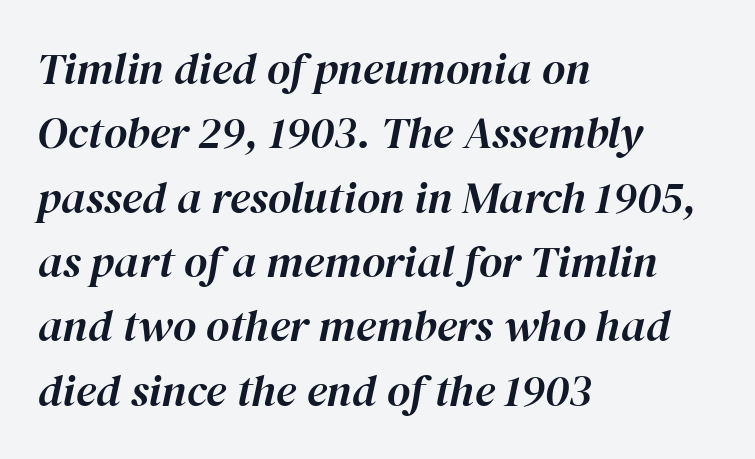
Q: Is the text italic (slanted)? A: Yes, it leans right by about 12 degrees.
Q: Is the text underlined? A: No.
Q: How is the paragraph aligned? A: Left-aligned.
Q: Is the spacing between letters normal or unusually wide? A: Normal.
Q: Is the spacing between lines tight, normal or loose? A: Normal.
Q: Width (condensed, normal, or wide)? A: Normal.
Q: Stroke contrast? A: High.
Q: x-height? A: Medium.
Q: Monospaced? A: No.
